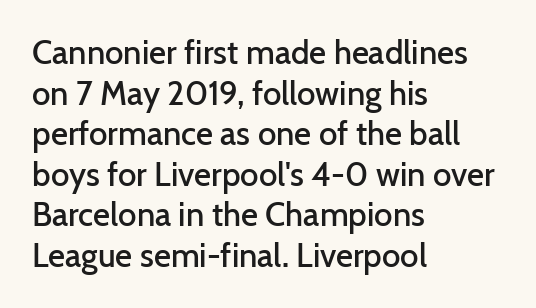
The image shows 33 px semibold sans-serif type, upright; set left-aligned, line spacing 1.23x, normal letter spacing, not underlined; low stroke contrast and a medium x-height.
